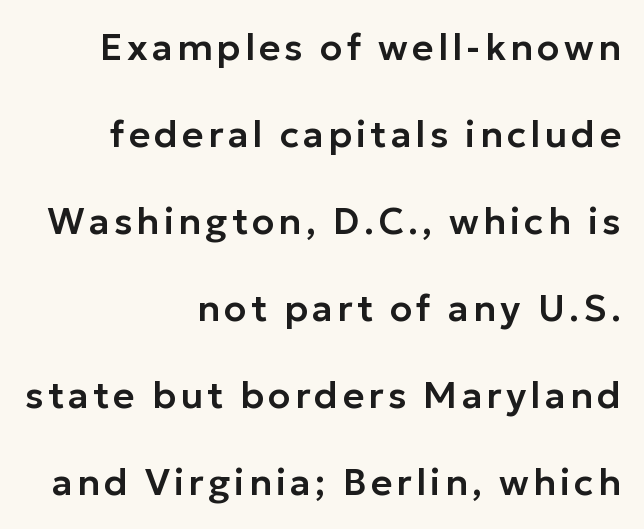
{"serif": "no", "italic": "no", "width": "normal", "stroke_contrast": "low", "x_height": "medium", "monospaced": "no", "underline": "no", "align": "right", "line_spacing": "loose", "line_spacing_ratio": 2.35, "glyph_px": 37}
